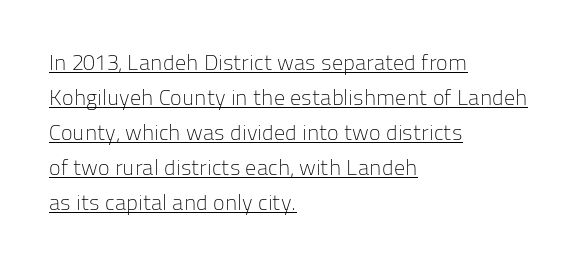
{"italic": "no", "bold": "no", "underline": "yes", "align": "left", "line_spacing": "normal", "line_spacing_ratio": 1.59, "letter_spacing": "normal", "letter_spacing_em": 0.0, "glyph_px": 22}
